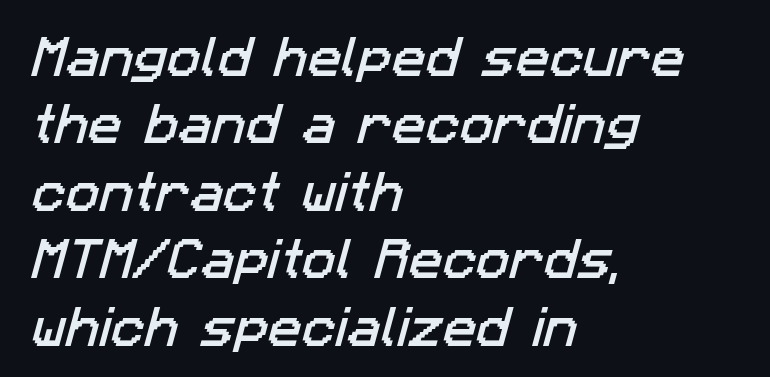
Q: Is the typeface a serif or a sans-serif typeface? A: Sans-serif.
Q: Is the text underlined? A: No.
Q: How is the paragraph aligned? A: Left-aligned.
Q: Is the spacing between letters normal or unusually wide? A: Normal.
Q: Is the spacing between lines tight, normal or loose? A: Normal.
Q: Width (condensed, normal, or wide)? A: Normal.
Q: Stroke contrast? A: Low.
Q: x-height? A: Medium.
Q: Monospaced? A: No.
